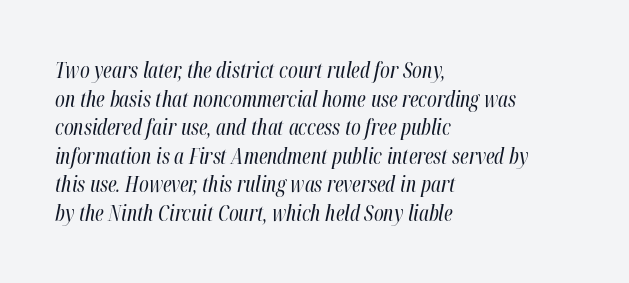
{"italic": "yes", "lean": "right", "slant_degrees": 12, "bold": "no", "underline": "no", "align": "left", "line_spacing": "normal", "line_spacing_ratio": 1.36, "letter_spacing": "normal", "letter_spacing_em": 0.0, "glyph_px": 21}
